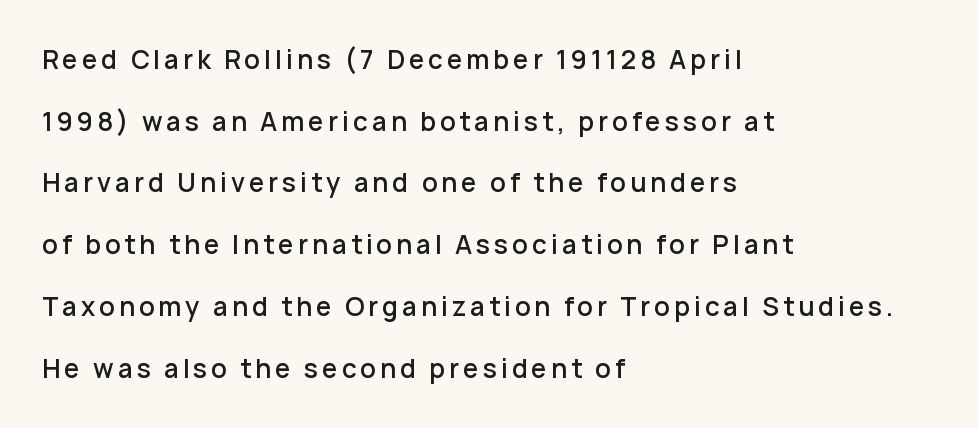
Q: Is the text bold? A: Semi-bold.
Q: Is the text italic (slanted)? A: No, it is upright.
Q: Is the text underlined? A: No.
Q: How is the paragraph aligned? A: Left-aligned.
Q: Is the spacing between lines tight, normal or loose? A: Loose.
